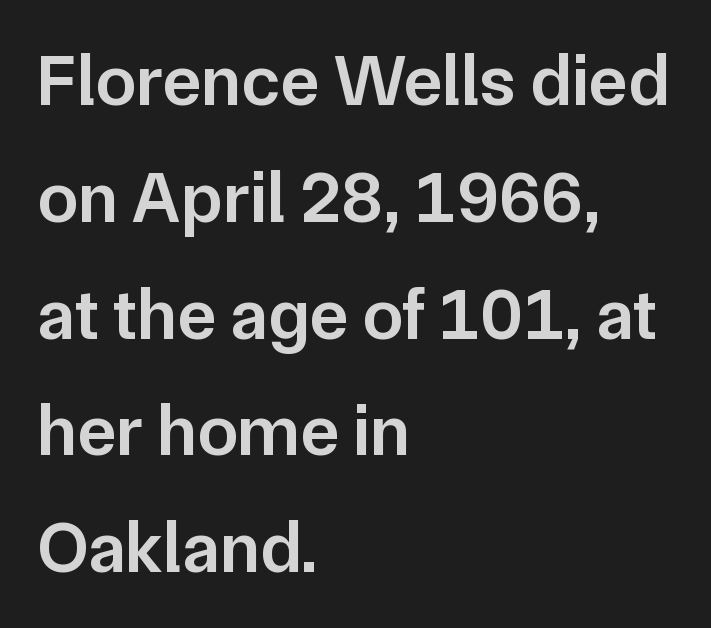
The image shows 73 px semibold sans-serif type, upright; set left-aligned, normal line spacing (1.6x), normal letter spacing, not underlined; low stroke contrast and a medium x-height.
